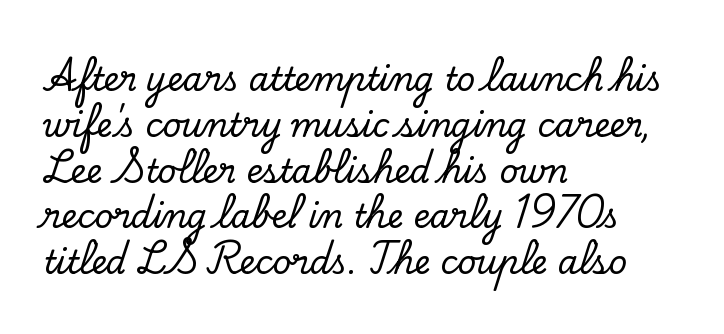
The text block is weighted toward the left margin, trailing off unevenly rightward. Observe the serifs anchoring each vertical stroke in this sample. Is this a fixed-width face? No — the glyphs have proportional, varying widths. The space beneath each line is pristine and unruled. Tracking value appears to be zero — textbook default spacing.
